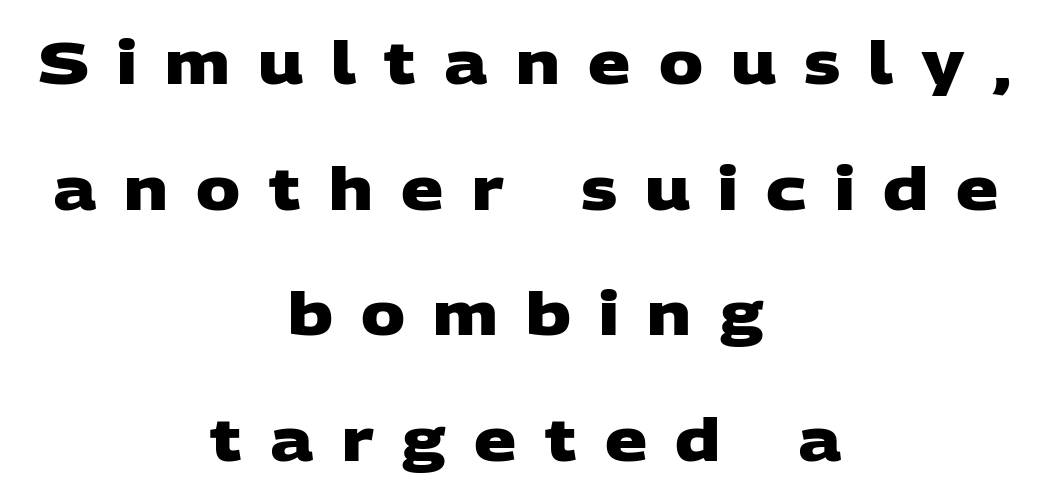
You could not count columns in this text — the font is proportionally spaced. The words here are not underlined. Interline gaps are noticeably wide in this sample. Strong, thick strokes mark this as bold type.
